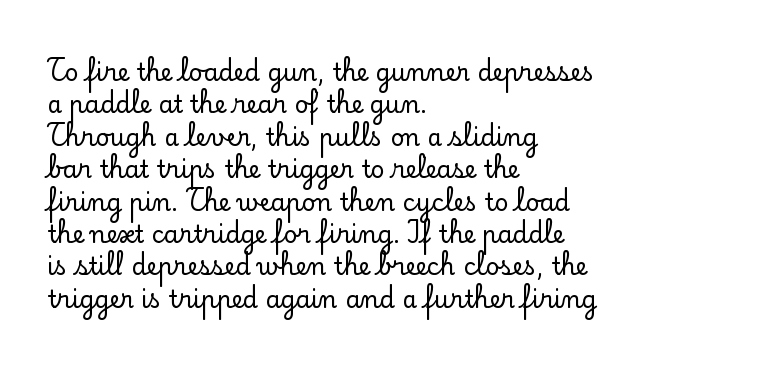
{"italic": "no", "underline": "no", "align": "left", "line_spacing": "normal", "line_spacing_ratio": 1.35, "letter_spacing": "normal", "letter_spacing_em": 0.0, "glyph_px": 24}
